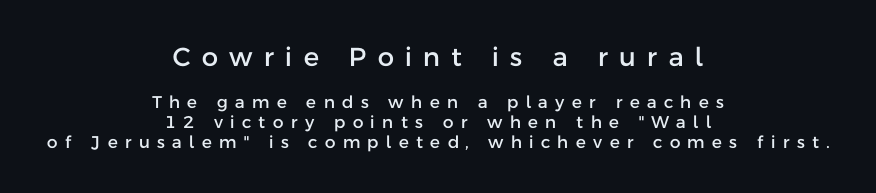
{"italic": "no", "underline": "no", "align": "center", "line_spacing_ratio": 1.17, "letter_spacing": "wide", "letter_spacing_em": 0.43, "larger_block": "first", "size_ratio": 1.53, "glyph_px": 26}
